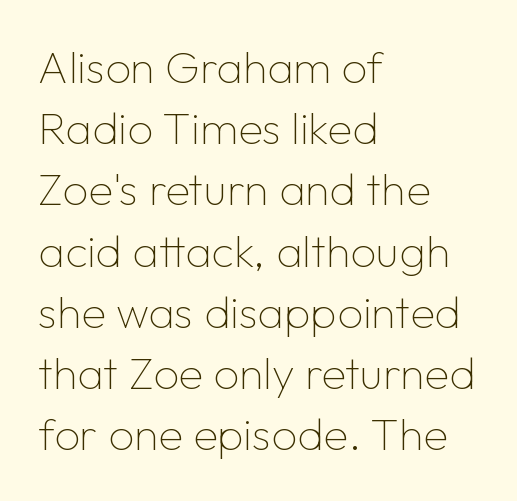
Horizontal alignment here is leftward, the default for most running prose. Nothing unusual about the tracking: characters are spaced as the font intends. The type sits square on the baseline with zero lean. The glyphs are unaccompanied by any horizontal stroke below them. The leading is moderate, giving the passage an even texture.
